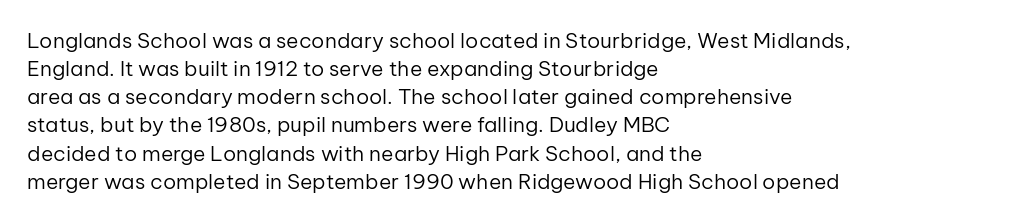
Visually the block forms a straight wall on the left and a jagged coastline on the right. Style check: upright. Bold? No — there's no thickening of the strokes. Notice how descenders clear the ascenders below comfortably — that's standard leading. Each word holds together tightly as a unit, with standard inter-letter gaps.
